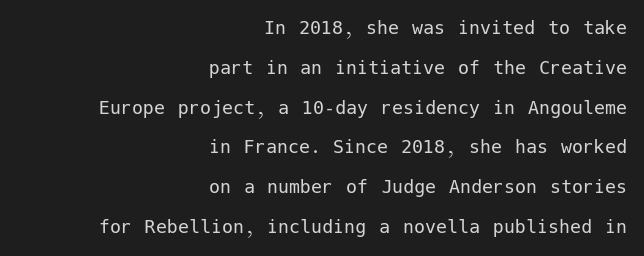
{"italic": "no", "bold": "no", "underline": "no", "align": "right", "line_spacing_ratio": 1.81, "letter_spacing": "normal", "letter_spacing_em": 0.0, "glyph_px": 22}
